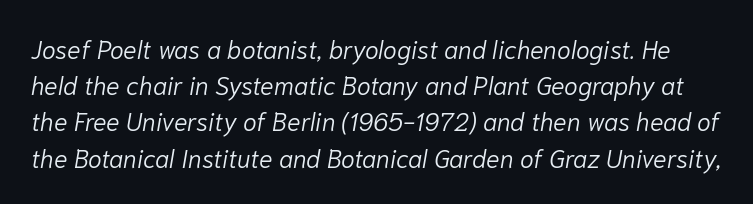
Q: Is the text bold? A: No.
Q: Is the text italic (slanted)? A: Yes, it leans right by about 10 degrees.
Q: Is the text underlined? A: No.
Q: Is the spacing between letters normal or unusually wide? A: Normal.
Q: Is the spacing between lines tight, normal or loose? A: Normal.
